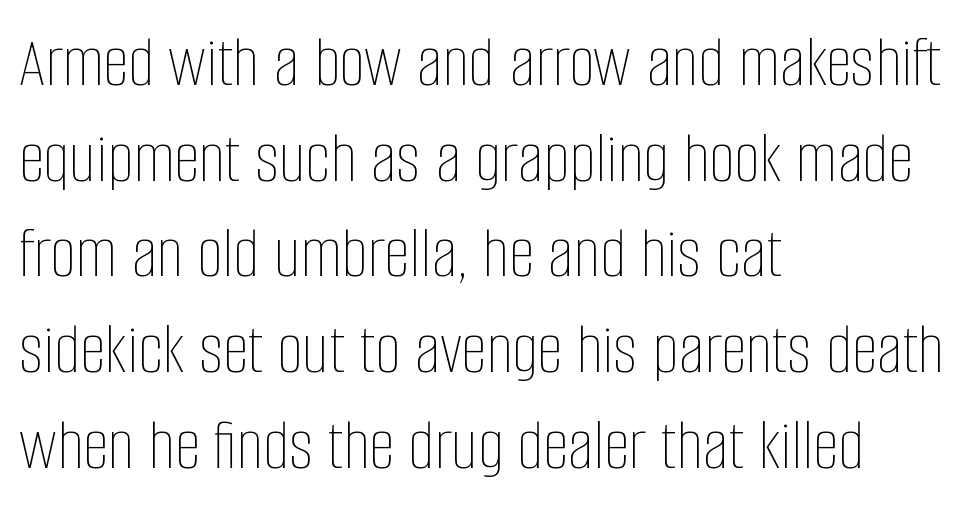
The image shows 73 px thin, condensed type, upright; set left-aligned, normal line spacing (1.31x), normal letter spacing, not underlined; low stroke contrast and a large x-height.
